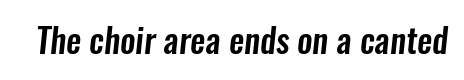
{"serif": "no", "width": "condensed", "stroke_contrast": "low", "x_height": "medium", "monospaced": "no", "underline": "no", "letter_spacing": "normal", "letter_spacing_em": 0.0, "glyph_px": 34}
